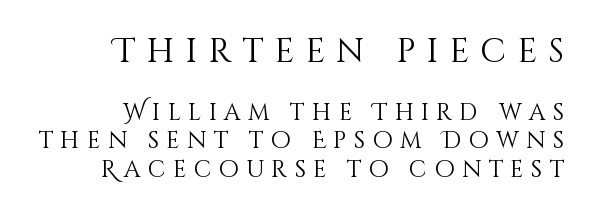
{"italic": "no", "bold": "no", "weight": "light", "width": "normal", "stroke_contrast": "medium", "x_height": "large", "monospaced": "no", "underline": "no", "align": "right", "line_spacing_ratio": 1.23, "letter_spacing": "wide", "letter_spacing_em": 0.33, "larger_block": "first", "size_ratio": 1.48, "glyph_px": 34}
